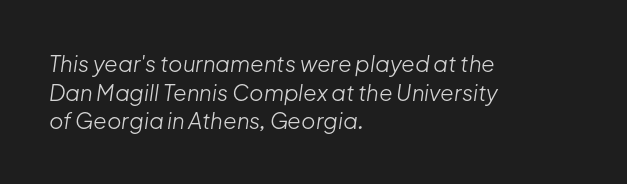
Is this a heavy cut? Hardly; it is regular or lighter. Bare-footed words on every line. Style check: oblique. Leading matches the norm, producing a regular column. Observe the ordinary spacing: letters are neighbours, not strangers.
